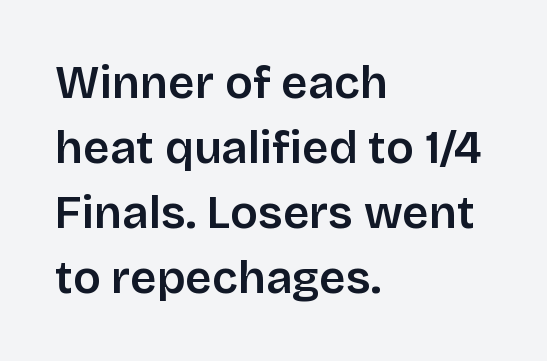
Tall strokes in this sample are plumb rather than angled. Underlining? Definitely not there. What stands out about the letter spacing? Nothing — it is the standard amount. The rendering shows plain stroke endings on the letterforms — a sans-serif design.
